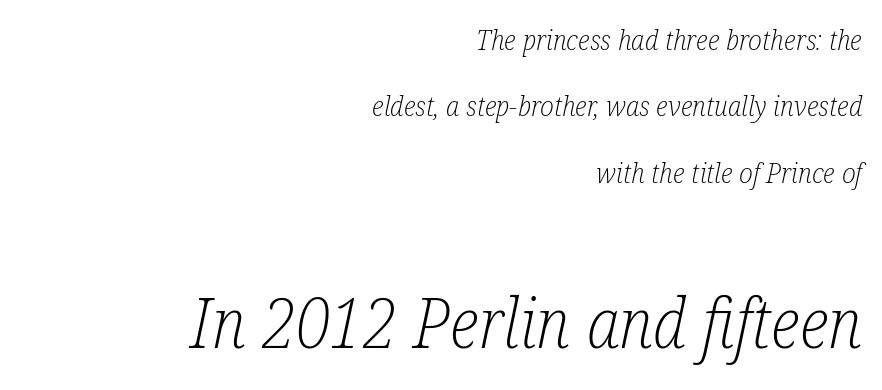
Q: Is the text bold? A: No.
Q: Is the text italic (slanted)? A: Yes, it leans right by about 12 degrees.
Q: Is the typeface a serif or a sans-serif typeface? A: Serif.
Q: Is the text underlined? A: No.
Q: How is the paragraph aligned? A: Right-aligned.
Q: Is the spacing between letters normal or unusually wide? A: Normal.
Q: Is the spacing between lines tight, normal or loose? A: Loose.
Q: Which block of text is set in a larger size, the first (top) or the second (bottom)? A: The second (bottom) one.
Q: Width (condensed, normal, or wide)? A: Condensed.
Q: Stroke contrast? A: Low.
Q: x-height? A: Medium.
Q: Monospaced? A: No.
